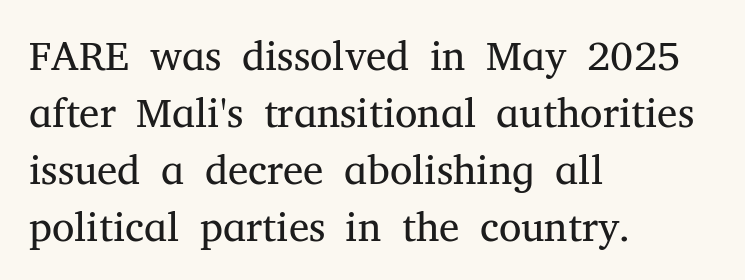
Q: Is the text bold? A: No.
Q: Is the text italic (slanted)? A: No, it is upright.
Q: Is the typeface a serif or a sans-serif typeface? A: Serif.
Q: Is the text underlined? A: No.
Q: How is the paragraph aligned? A: Left-aligned.
Q: Is the spacing between letters normal or unusually wide? A: Normal.
Q: Is the spacing between lines tight, normal or loose? A: Normal.
Q: Width (condensed, normal, or wide)? A: Normal.
Q: Stroke contrast? A: Medium.
Q: x-height? A: Medium.
Q: Monospaced? A: No.
